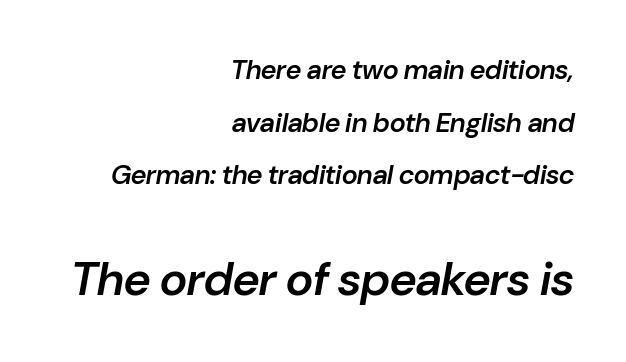
Q: Is the text bold? A: Semi-bold.
Q: Is the text italic (slanted)? A: Yes, it leans right by about 10 degrees.
Q: Is the text underlined? A: No.
Q: How is the paragraph aligned? A: Right-aligned.
Q: Is the spacing between letters normal or unusually wide? A: Normal.
Q: Is the spacing between lines tight, normal or loose? A: Loose.
Q: Which block of text is set in a larger size, the first (top) or the second (bottom)? A: The second (bottom) one.
Q: Width (condensed, normal, or wide)? A: Normal.
Q: Stroke contrast? A: Low.
Q: x-height? A: Medium.
Q: Monospaced? A: No.
